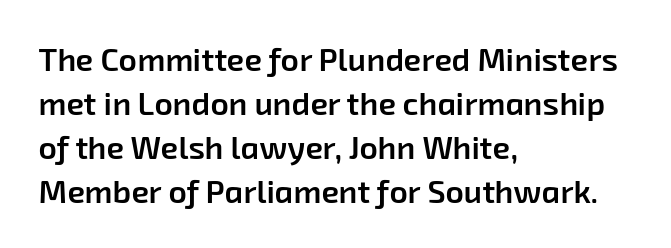
Q: Is the text bold? A: Semi-bold.
Q: Is the typeface a serif or a sans-serif typeface? A: Sans-serif.
Q: Is the text underlined? A: No.
Q: How is the paragraph aligned? A: Left-aligned.
Q: Is the spacing between letters normal or unusually wide? A: Normal.
Q: Is the spacing between lines tight, normal or loose? A: Normal.
Q: Width (condensed, normal, or wide)? A: Normal.
Q: Stroke contrast? A: Low.
Q: x-height? A: Medium.
Q: Monospaced? A: No.
